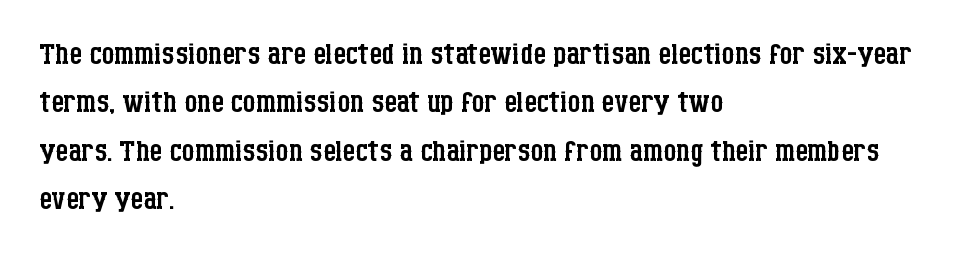
Q: Is the text bold? A: No.
Q: Is the text italic (slanted)? A: No, it is upright.
Q: Is the typeface a serif or a sans-serif typeface? A: Serif.
Q: Is the text underlined? A: No.
Q: How is the paragraph aligned? A: Left-aligned.
Q: Is the spacing between letters normal or unusually wide? A: Normal.
Q: Width (condensed, normal, or wide)? A: Condensed.
Q: Stroke contrast? A: Low.
Q: x-height? A: Large.
Q: Monospaced? A: No.
